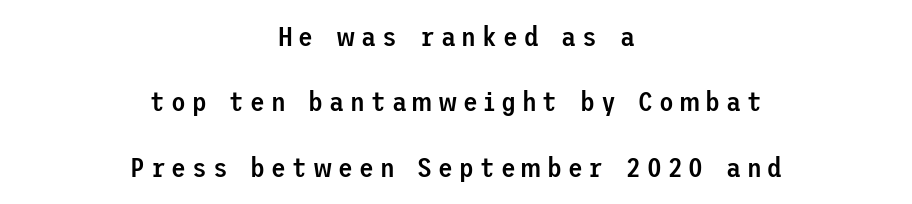
{"italic": "no", "bold": "semi", "underline": "no", "align": "center", "line_spacing": "loose", "line_spacing_ratio": 2.42, "letter_spacing": "wide", "letter_spacing_em": 0.22, "glyph_px": 27}
